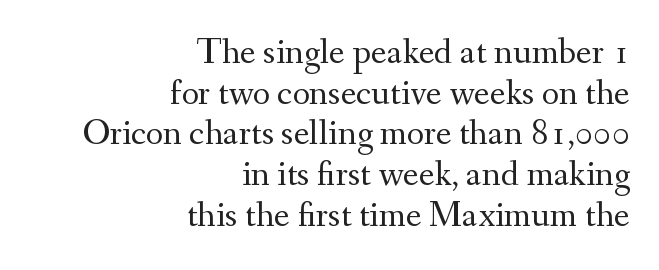
Q: Is the text bold? A: No.
Q: Is the text italic (slanted)? A: No, it is upright.
Q: Is the typeface a serif or a sans-serif typeface? A: Serif.
Q: Is the text underlined? A: No.
Q: How is the paragraph aligned? A: Right-aligned.
Q: Is the spacing between letters normal or unusually wide? A: Normal.
Q: Is the spacing between lines tight, normal or loose? A: Tight.
Q: Width (condensed, normal, or wide)? A: Normal.
Q: Stroke contrast? A: Medium.
Q: x-height? A: Small.
Q: Monospaced? A: No.
